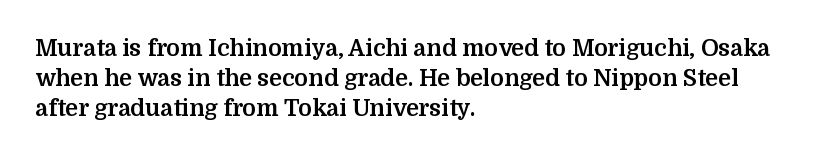
The image shows 23 px bold type, upright; set left-aligned, normal line spacing (1.31x), normal letter spacing, not underlined.
